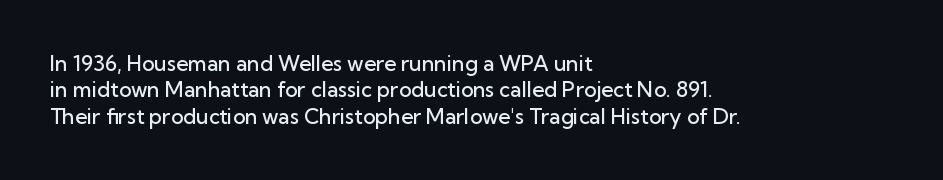
Its strokes are somewhat broadened, the hallmark of semibold type. Notice how descenders clear the ascenders below comfortably — that's standard leading. The letters stand straight up with perfectly vertical stems. Compared with a centered layout, this one pins lines to the left instead.
